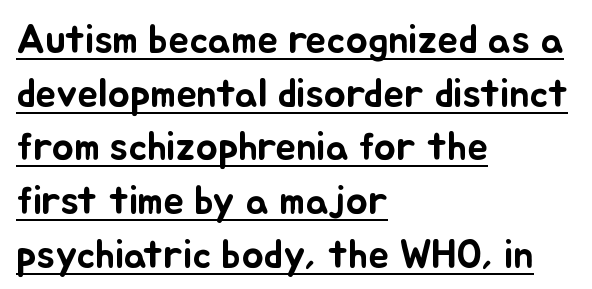
The image shows 41 px text type, upright; set left-aligned, normal line spacing (1.31x), normal letter spacing, underlined; low stroke contrast and a small x-height.
